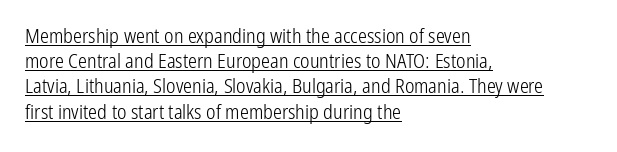
{"italic": "no", "bold": "no", "underline": "yes", "align": "left", "line_spacing": "normal", "line_spacing_ratio": 1.26, "letter_spacing": "normal", "letter_spacing_em": 0.0, "glyph_px": 20}
